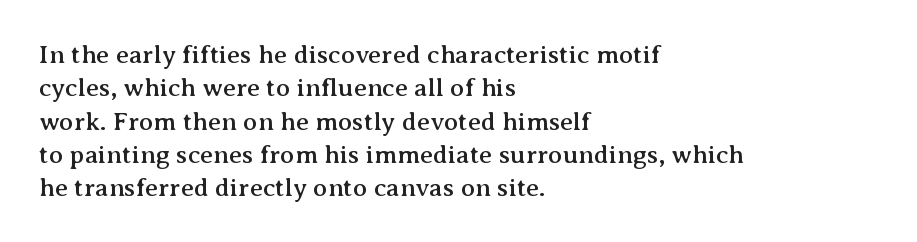
{"italic": "no", "underline": "no", "align": "left", "line_spacing": "normal", "line_spacing_ratio": 1.28, "letter_spacing": "normal", "letter_spacing_em": 0.0, "glyph_px": 26}
